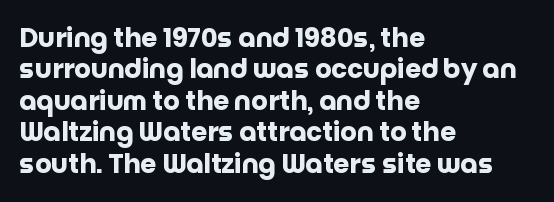
Q: Is the text bold? A: Yes.
Q: Is the text italic (slanted)? A: No, it is upright.
Q: Is the text underlined? A: No.
Q: How is the paragraph aligned? A: Left-aligned.
Q: Is the spacing between letters normal or unusually wide? A: Normal.
